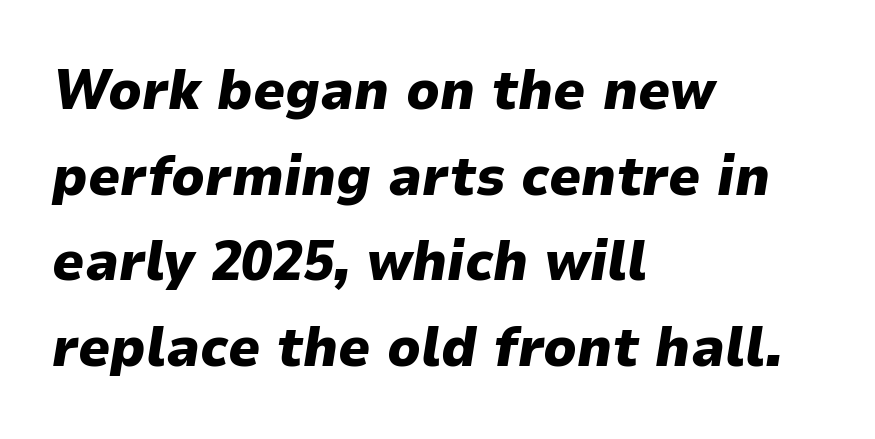
In terms of posture, this sample is oblique. Do the characters align in a grid? No, the font is proportional. Reading down the column, the eye jumps a familiar distance to each next line. The face used here has the dense, thick strokes of a bold.
